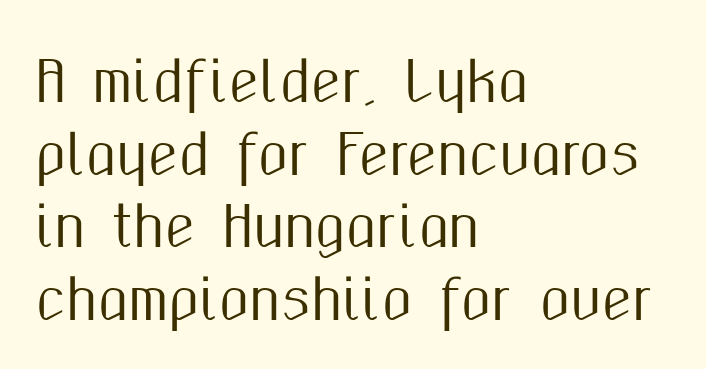
{"serif": "no", "italic": "no", "width": "condensed", "stroke_contrast": "medium", "x_height": "medium", "monospaced": "no", "underline": "no", "align": "left", "line_spacing": "normal", "line_spacing_ratio": 1.32, "letter_spacing": "normal", "letter_spacing_em": 0.0, "glyph_px": 55}
